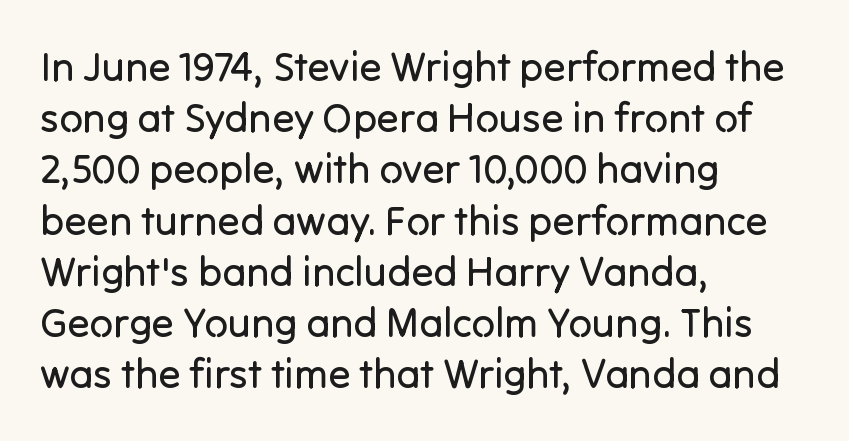
Q: Is the text bold? A: No.
Q: Is the text italic (slanted)? A: No, it is upright.
Q: Is the typeface a serif or a sans-serif typeface? A: Sans-serif.
Q: Is the text underlined? A: No.
Q: How is the paragraph aligned? A: Left-aligned.
Q: Is the spacing between letters normal or unusually wide? A: Normal.
Q: Is the spacing between lines tight, normal or loose? A: Normal.
Q: Width (condensed, normal, or wide)? A: Normal.
Q: Stroke contrast? A: Low.
Q: x-height? A: Medium.
Q: Monospaced? A: No.
